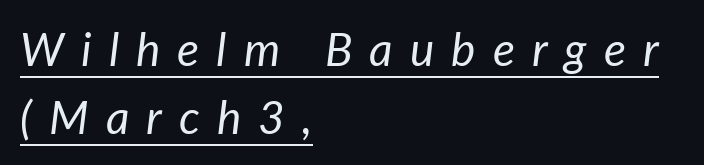
The image shows 46 px regular-weight type, italic (leaning right); set left-aligned, normal line spacing (1.48x), unusually wide letter spacing (+0.37 em), underlined; low stroke contrast and a medium x-height.
